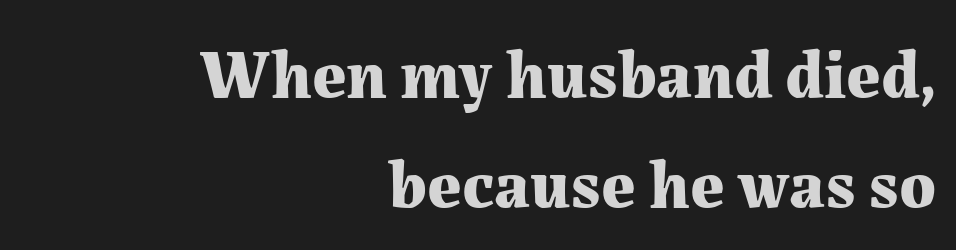
{"serif": "yes", "italic": "no", "bold": "yes", "weight": "bold", "width": "normal", "stroke_contrast": "medium", "x_height": "medium", "monospaced": "no", "underline": "no", "align": "right", "line_spacing": "normal", "line_spacing_ratio": 1.62, "letter_spacing": "normal", "letter_spacing_em": 0.0, "glyph_px": 68}
